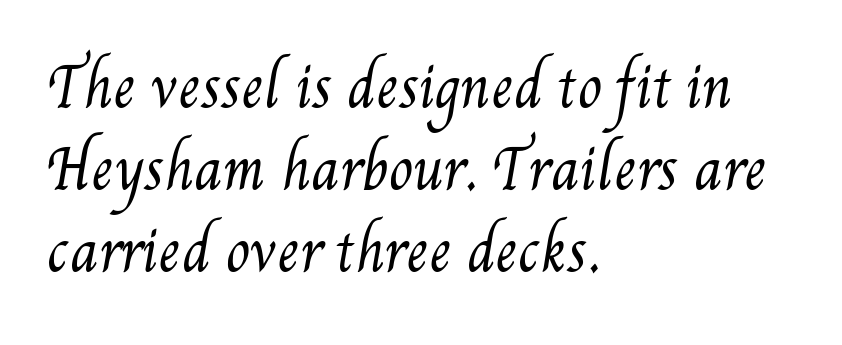
The image shows 55 px regular-weight, condensed type; set left-aligned, normal line spacing (1.49x), normal letter spacing, not underlined; medium stroke contrast and a small x-height.
